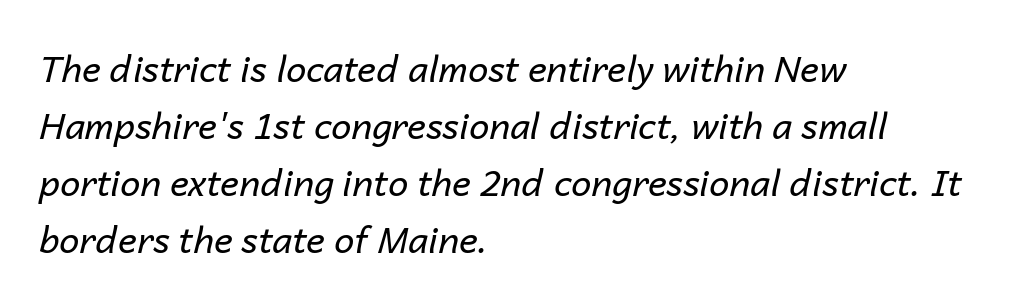
{"italic": "yes", "lean": "right", "slant_degrees": 14, "bold": "no", "weight": "regular", "width": "normal", "stroke_contrast": "low", "x_height": "medium", "monospaced": "no", "underline": "no", "align": "left", "line_spacing": "normal", "line_spacing_ratio": 1.58, "letter_spacing": "normal", "letter_spacing_em": 0.0, "glyph_px": 36}
